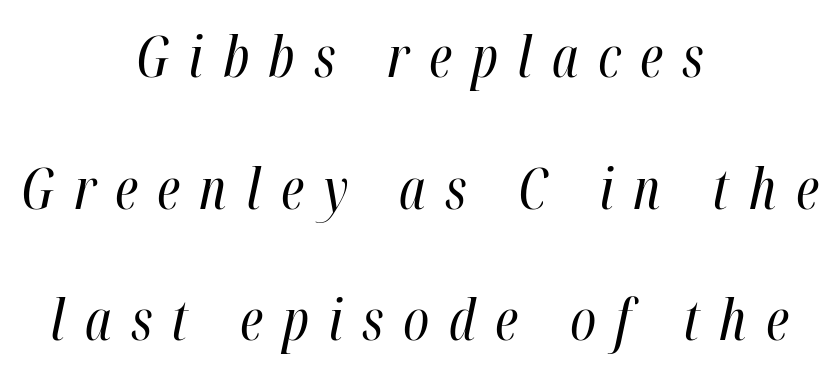
The words here are not underlined. This reads as an unemphasized weight, regular at the heaviest. The passage is arranged like a title page — every line centered. Think of a printed novel: that variable character pitch is what you see here. The leading is generous, giving the passage an open texture.
